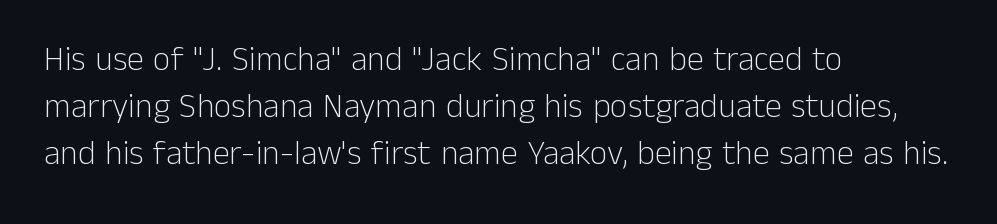
Q: Is the text bold? A: No.
Q: Is the text italic (slanted)? A: No, it is upright.
Q: Is the typeface a serif or a sans-serif typeface? A: Sans-serif.
Q: Is the text underlined? A: No.
Q: How is the paragraph aligned? A: Left-aligned.
Q: Is the spacing between letters normal or unusually wide? A: Normal.
Q: Is the spacing between lines tight, normal or loose? A: Normal.
Q: Width (condensed, normal, or wide)? A: Normal.
Q: Stroke contrast? A: Low.
Q: x-height? A: Medium.
Q: Monospaced? A: No.
